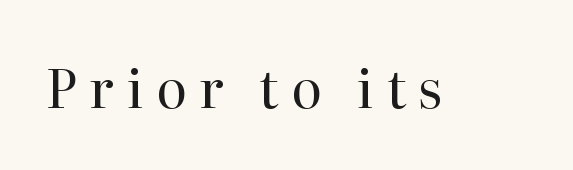
{"serif": "yes", "italic": "no", "bold": "no", "weight": "regular", "width": "normal", "stroke_contrast": "high", "x_height": "medium", "monospaced": "no", "underline": "no", "letter_spacing": "wide", "letter_spacing_em": 0.23, "glyph_px": 53}
